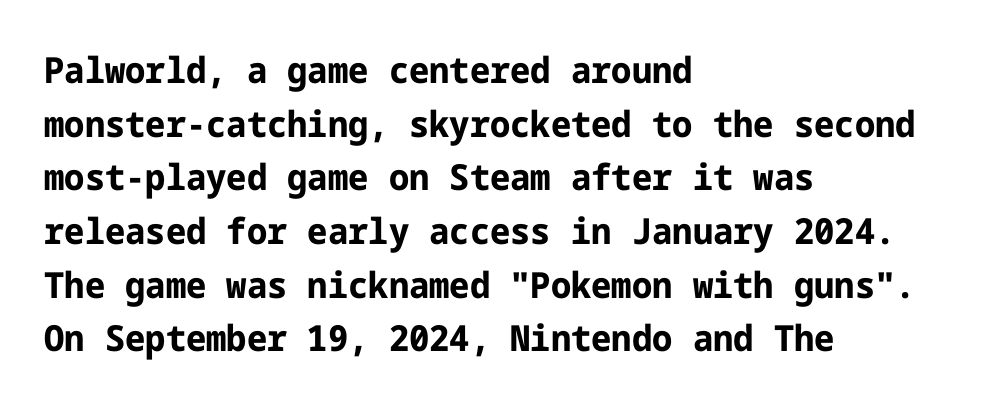
The image shows 36 px bold sans-serif type, upright; set left-aligned, normal line spacing (1.49x), normal letter spacing, not underlined; low stroke contrast and a medium x-height.
